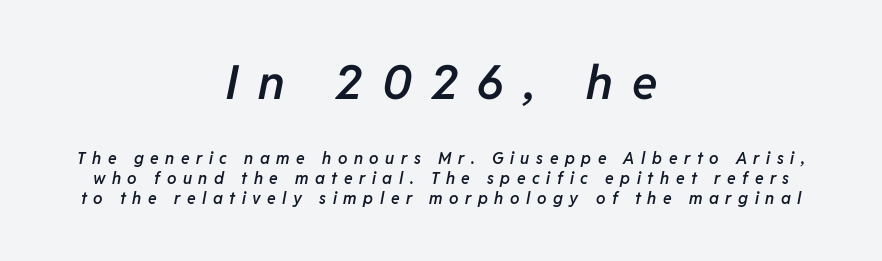
{"italic": "yes", "lean": "right", "slant_degrees": 11, "bold": "semi", "weight": "semibold", "width": "normal", "stroke_contrast": "low", "x_height": "medium", "monospaced": "no", "underline": "no", "align": "center", "line_spacing": "normal", "line_spacing_ratio": 1.25, "letter_spacing": "wide", "letter_spacing_em": 0.41, "larger_block": "first", "size_ratio": 2.94, "glyph_px": 47}
